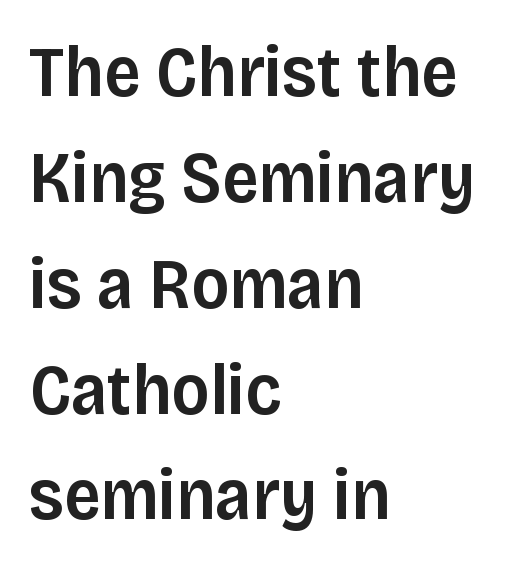
{"serif": "no", "italic": "no", "bold": "semi", "weight": "semibold", "width": "normal", "stroke_contrast": "low", "x_height": "large", "monospaced": "no", "underline": "no", "align": "left", "line_spacing": "normal", "line_spacing_ratio": 1.47, "letter_spacing": "normal", "letter_spacing_em": 0.0, "glyph_px": 72}
